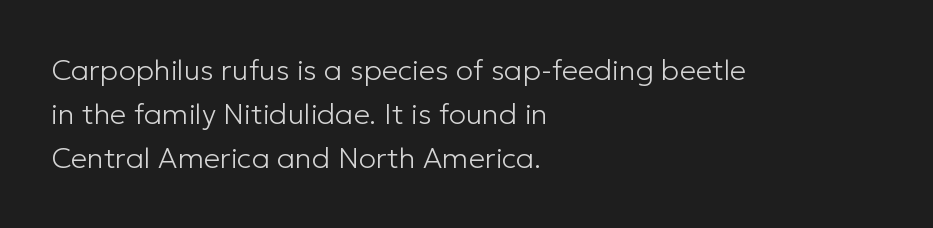
The image shows 29 px light sans-serif type, upright; set left-aligned, normal line spacing (1.52x), normal letter spacing, not underlined; low stroke contrast and a medium x-height.
